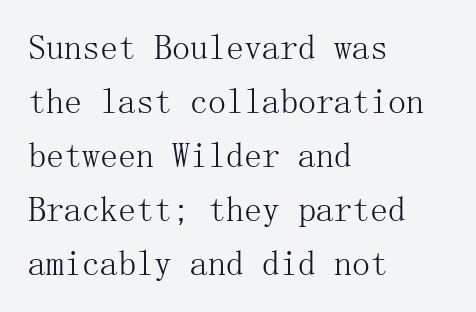
The image shows 36 px light serif type, upright; set left-aligned, normal line spacing (1.5x), normal letter spacing, not underlined; medium stroke contrast and a medium x-height.
